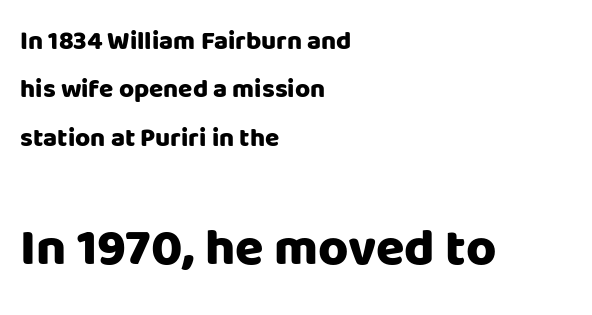
{"serif": "no", "italic": "no", "bold": "yes", "weight": "heavy", "width": "normal", "stroke_contrast": "low", "x_height": "large", "monospaced": "no", "underline": "no", "align": "left", "line_spacing_ratio": 1.86, "letter_spacing": "normal", "letter_spacing_em": 0.0, "larger_block": "second", "size_ratio": 2.0, "glyph_px": 52}
